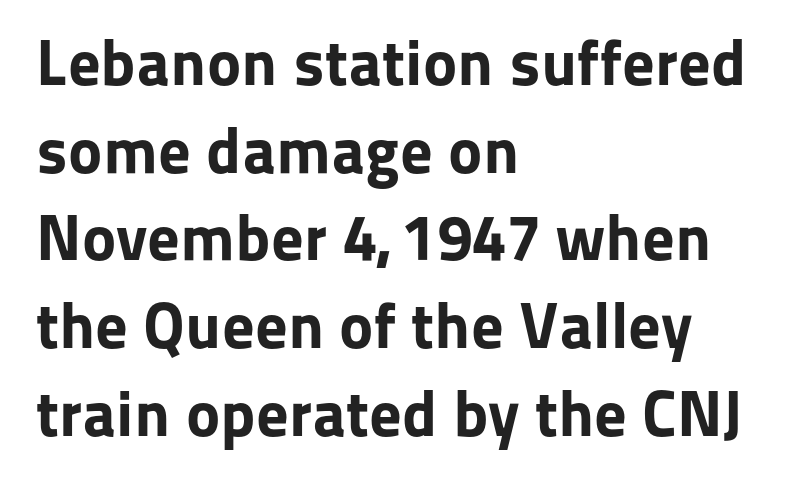
Q: Is the text bold? A: Yes.
Q: Is the text italic (slanted)? A: No, it is upright.
Q: Is the typeface a serif or a sans-serif typeface? A: Sans-serif.
Q: Is the text underlined? A: No.
Q: How is the paragraph aligned? A: Left-aligned.
Q: Is the spacing between letters normal or unusually wide? A: Normal.
Q: Is the spacing between lines tight, normal or loose? A: Normal.
Q: Width (condensed, normal, or wide)? A: Normal.
Q: Stroke contrast? A: Low.
Q: x-height? A: Medium.
Q: Monospaced? A: No.
